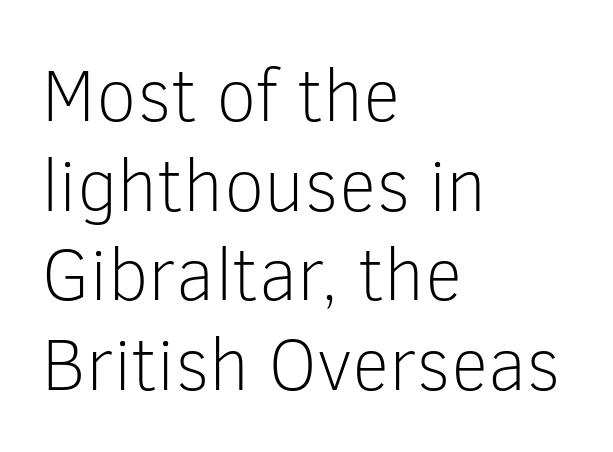
{"serif": "no", "italic": "no", "bold": "no", "weight": "light", "width": "normal", "stroke_contrast": "low", "x_height": "medium", "monospaced": "no", "underline": "no", "align": "left", "line_spacing_ratio": 1.21, "letter_spacing": "normal", "letter_spacing_em": 0.0, "glyph_px": 74}
